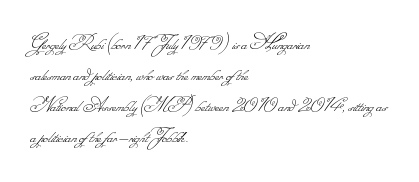
{"bold": "no", "underline": "no", "align": "left", "line_spacing": "normal", "line_spacing_ratio": 1.41, "letter_spacing": "normal", "letter_spacing_em": 0.0, "glyph_px": 22}
